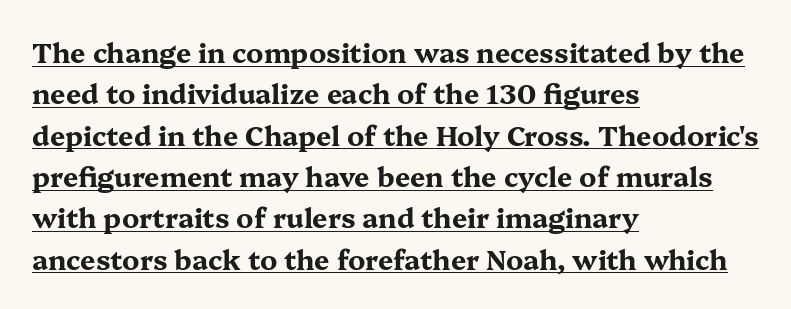
The image shows 27 px bold type, upright; set left-aligned, normal line spacing (1.53x), normal letter spacing, underlined.
